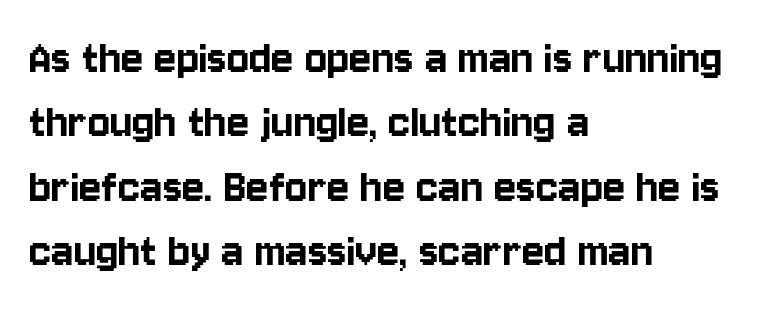
{"serif": "no", "italic": "no", "width": "condensed", "stroke_contrast": "low", "x_height": "large", "monospaced": "no", "underline": "no", "align": "left", "line_spacing_ratio": 1.24, "letter_spacing": "normal", "letter_spacing_em": 0.0, "glyph_px": 52}
